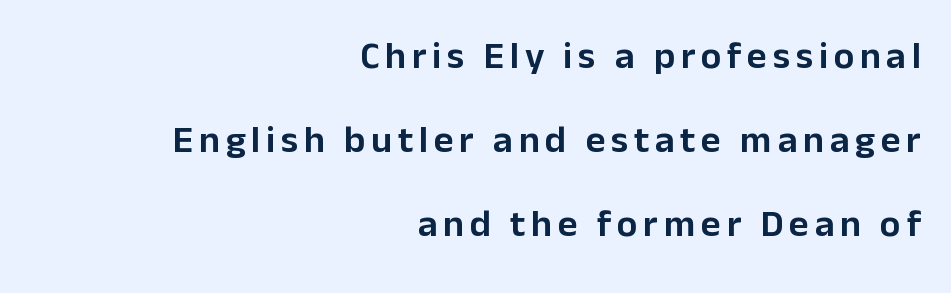
Q: Is the text italic (slanted)? A: No, it is upright.
Q: Is the typeface a serif or a sans-serif typeface? A: Sans-serif.
Q: Is the text underlined? A: No.
Q: How is the paragraph aligned? A: Right-aligned.
Q: Is the spacing between lines tight, normal or loose? A: Loose.
Q: Width (condensed, normal, or wide)? A: Normal.
Q: Stroke contrast? A: Low.
Q: x-height? A: Medium.
Q: Monospaced? A: No.
